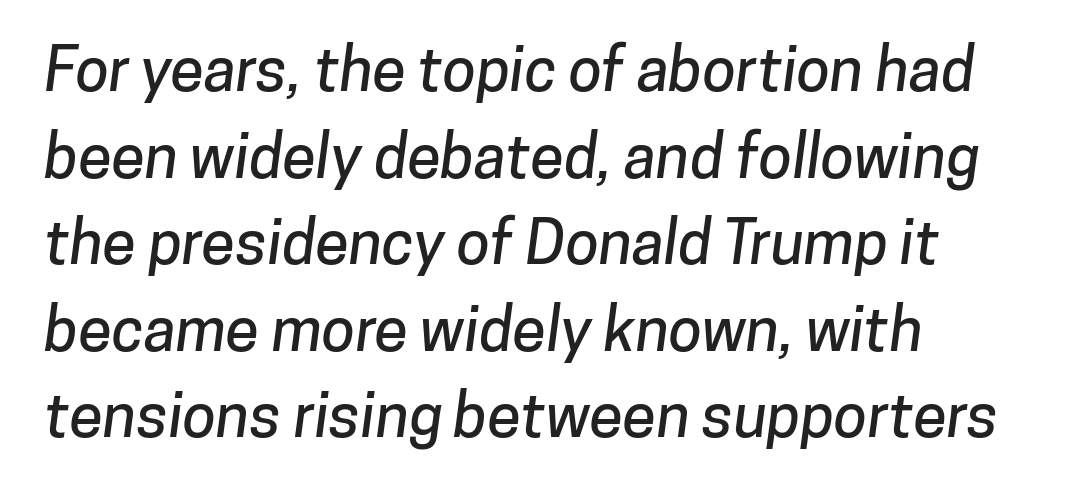
{"serif": "no", "width": "normal", "stroke_contrast": "low", "x_height": "medium", "monospaced": "no", "underline": "no", "align": "left", "line_spacing": "normal", "line_spacing_ratio": 1.42, "letter_spacing": "normal", "letter_spacing_em": 0.0, "glyph_px": 61}
